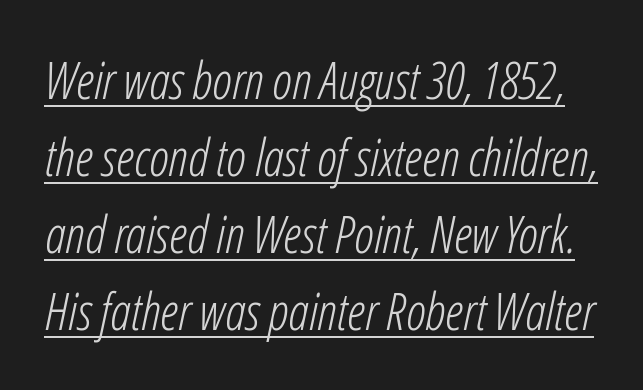
The rendered words wear a rule along their underside. How are the letters spaced? Ordinarily, with no added tracking. The typeface has the unassuming heft of standard copy or less. Emphasis-style slanted type is in use. Do the characters align in a grid? No, the font is proportional. Leading: standard.
